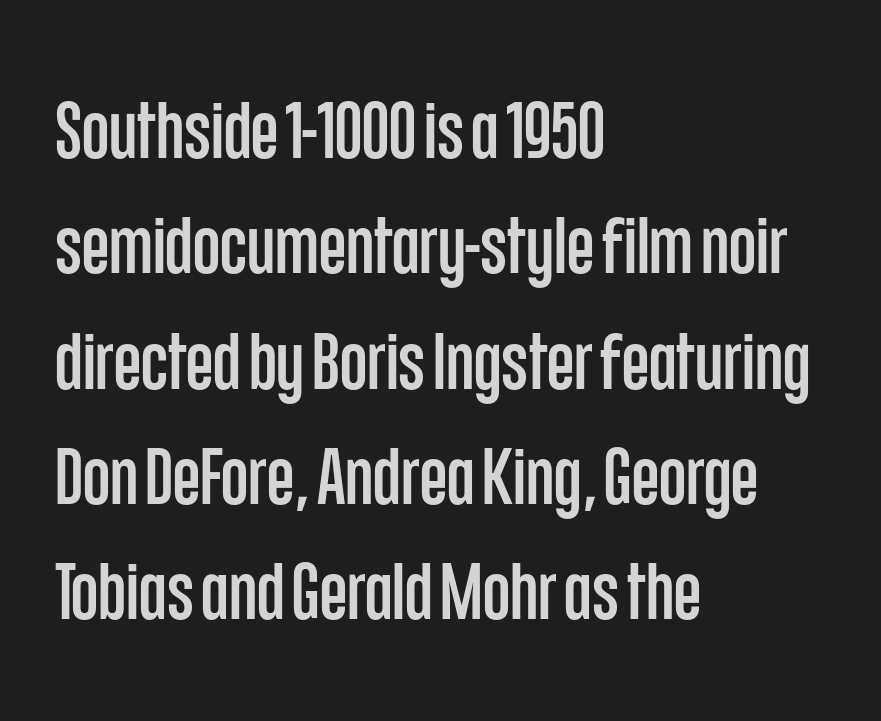
{"serif": "no", "italic": "no", "width": "condensed", "stroke_contrast": "low", "x_height": "large", "monospaced": "no", "underline": "no", "align": "left", "line_spacing": "normal", "line_spacing_ratio": 1.46, "letter_spacing": "normal", "letter_spacing_em": 0.0, "glyph_px": 79}
